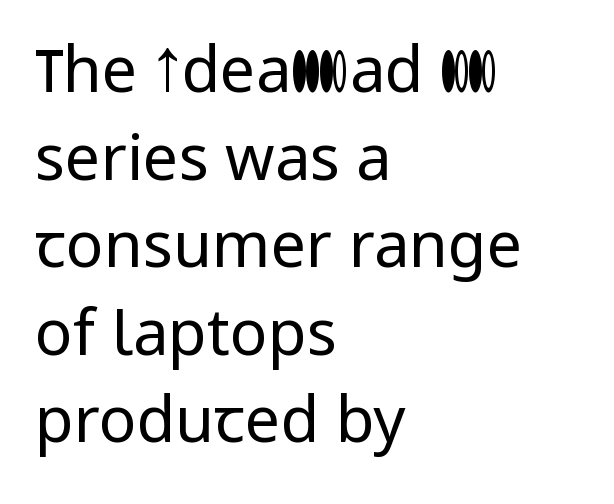
Does the leading feel generous? No, just average. Descenders hang freely into open space. The typography opts for an upright posture over an oblique one. One-word summary of the alignment: left. Character widths vary here, with narrow letters taking less room than wide ones. Words appear dense and cohesive because spacing is normal.
